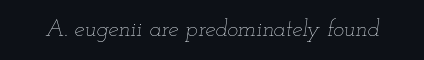
Each stroke keeps to a modest, everyday thickness or less. In terms of posture, this sample is oblique. Honestly, there is no underline to notice here at all. The horizontal fit of the characters is conventional and even.
